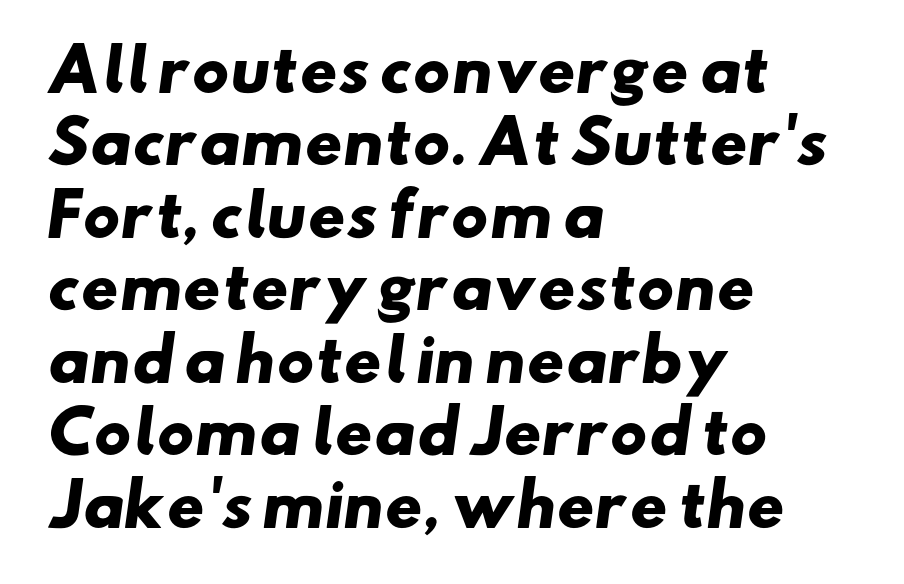
Q: Is the text bold? A: Yes.
Q: Is the typeface a serif or a sans-serif typeface? A: Sans-serif.
Q: Is the text underlined? A: No.
Q: How is the paragraph aligned? A: Left-aligned.
Q: Is the spacing between letters normal or unusually wide? A: Normal.
Q: Is the spacing between lines tight, normal or loose? A: Normal.
Q: Width (condensed, normal, or wide)? A: Wide.
Q: Stroke contrast? A: Low.
Q: x-height? A: Small.
Q: Monospaced? A: No.
